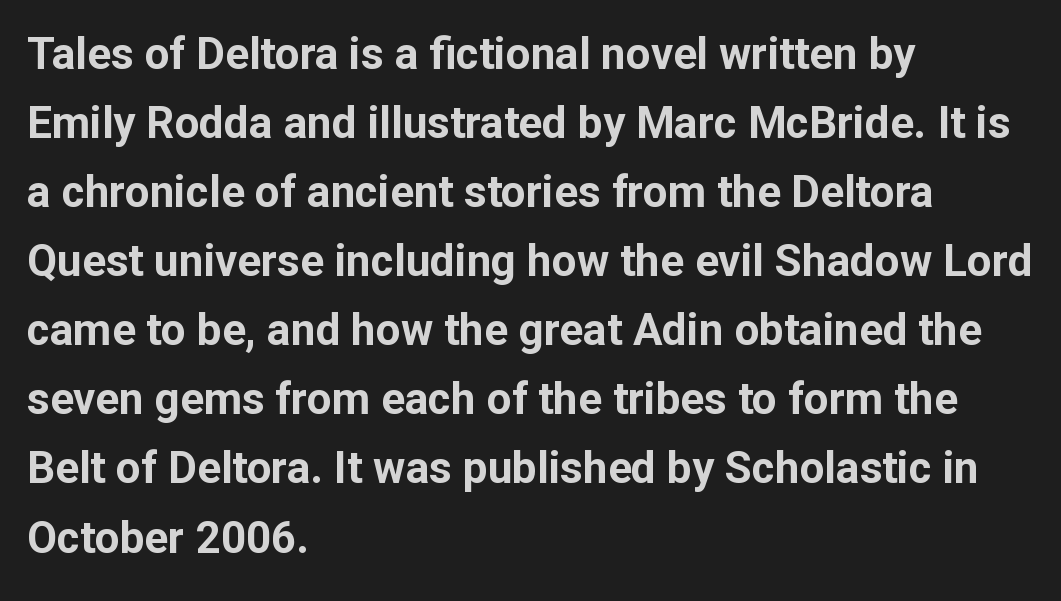
{"serif": "no", "italic": "no", "bold": "yes", "weight": "bold", "width": "normal", "stroke_contrast": "low", "x_height": "medium", "monospaced": "no", "underline": "no", "align": "left", "line_spacing": "normal", "line_spacing_ratio": 1.57, "letter_spacing": "normal", "letter_spacing_em": 0.0, "glyph_px": 44}
